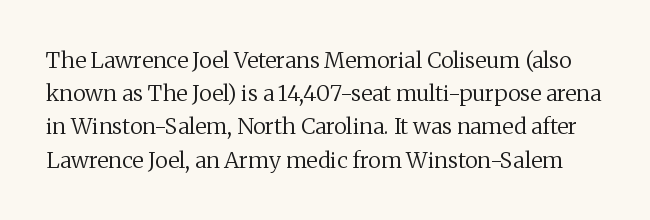
Q: Is the text bold? A: No.
Q: Is the text italic (slanted)? A: No, it is upright.
Q: Is the text underlined? A: No.
Q: Is the spacing between letters normal or unusually wide? A: Normal.
Q: Is the spacing between lines tight, normal or loose? A: Normal.
